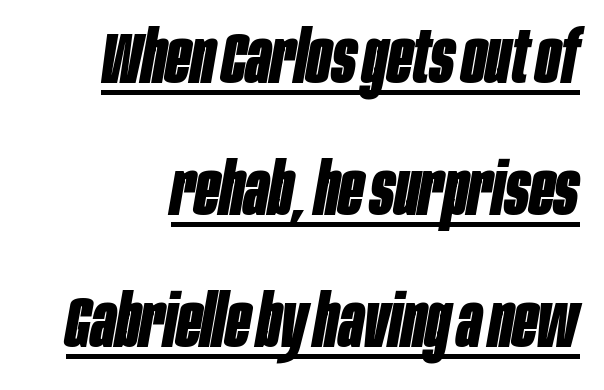
Q: Is the text bold? A: Yes.
Q: Is the text italic (slanted)? A: Yes, it leans right by about 10 degrees.
Q: Is the text underlined? A: Yes.
Q: Is the spacing between letters normal or unusually wide? A: Normal.
Q: Width (condensed, normal, or wide)? A: Condensed.
Q: Stroke contrast? A: Low.
Q: x-height? A: Large.
Q: Monospaced? A: No.
